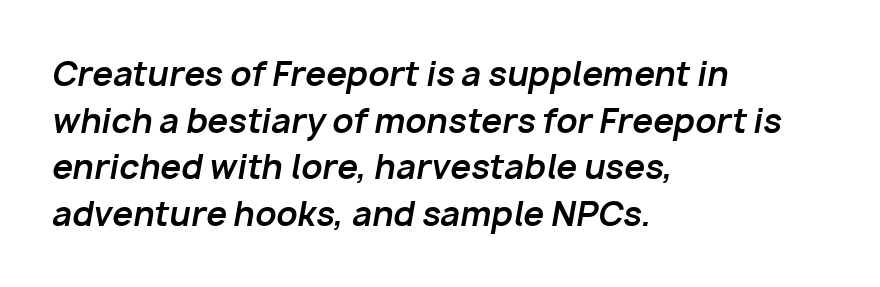
The image shows 33 px bold type, italic (leaning right); set left-aligned, normal line spacing (1.41x), normal letter spacing, not underlined; low stroke contrast and a medium x-height.
